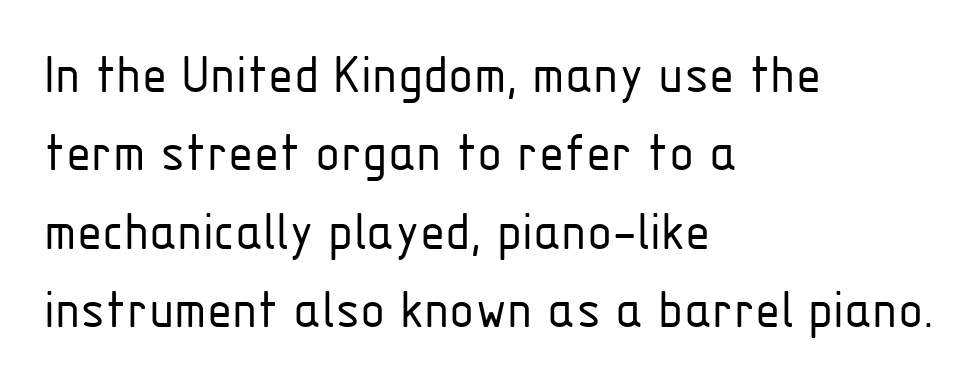
The rendering anchors every line to the left-hand side. Each stroke keeps to a modest, everyday thickness or less. Words appear dense and cohesive because spacing is normal. Classification — sans serif.
